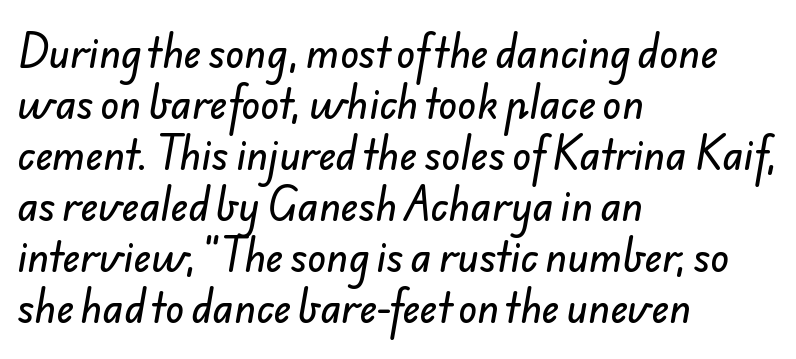
The image shows 39 px sans-serif type; set left-aligned, normal line spacing (1.31x), normal letter spacing, not underlined; low stroke contrast and a small x-height.
